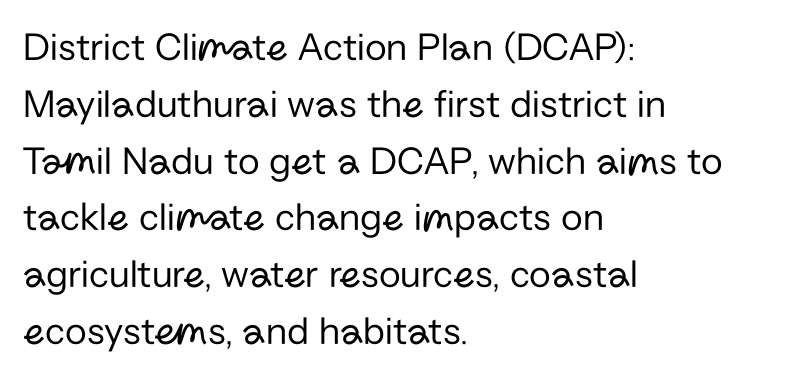
Q: Is the text bold? A: No.
Q: Is the text italic (slanted)? A: No, it is upright.
Q: Is the typeface a serif or a sans-serif typeface? A: Sans-serif.
Q: Is the text underlined? A: No.
Q: How is the paragraph aligned? A: Left-aligned.
Q: Is the spacing between letters normal or unusually wide? A: Normal.
Q: Is the spacing between lines tight, normal or loose? A: Normal.
Q: Width (condensed, normal, or wide)? A: Normal.
Q: Stroke contrast? A: Low.
Q: x-height? A: Medium.
Q: Monospaced? A: No.
